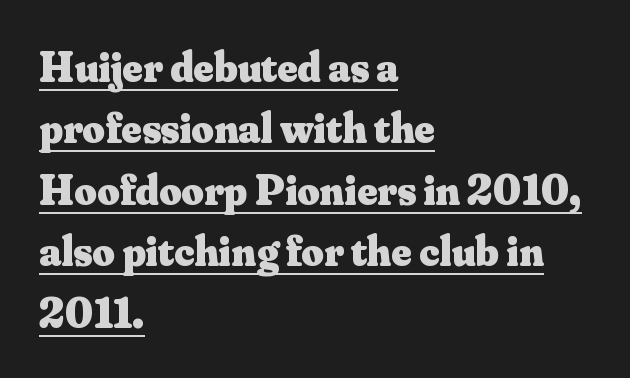
Q: Is the text bold? A: Yes.
Q: Is the text italic (slanted)? A: No, it is upright.
Q: Is the typeface a serif or a sans-serif typeface? A: Serif.
Q: Is the text underlined? A: Yes.
Q: How is the paragraph aligned? A: Left-aligned.
Q: Is the spacing between letters normal or unusually wide? A: Normal.
Q: Is the spacing between lines tight, normal or loose? A: Normal.
Q: Width (condensed, normal, or wide)? A: Normal.
Q: Stroke contrast? A: Medium.
Q: x-height? A: Small.
Q: Monospaced? A: No.
